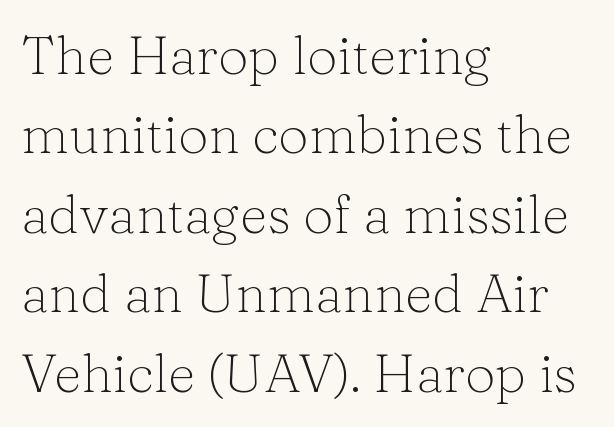
Q: Is the text bold? A: No.
Q: Is the text italic (slanted)? A: No, it is upright.
Q: Is the typeface a serif or a sans-serif typeface? A: Serif.
Q: Is the text underlined? A: No.
Q: How is the paragraph aligned? A: Left-aligned.
Q: Is the spacing between letters normal or unusually wide? A: Normal.
Q: Is the spacing between lines tight, normal or loose? A: Normal.
Q: Width (condensed, normal, or wide)? A: Normal.
Q: Stroke contrast? A: Low.
Q: x-height? A: Medium.
Q: Monospaced? A: No.
